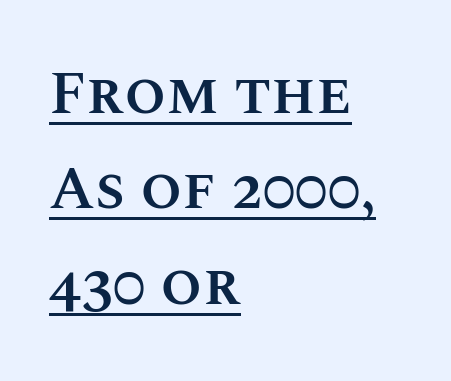
{"italic": "no", "bold": "semi", "weight": "semibold", "width": "normal", "stroke_contrast": "medium", "x_height": "large", "monospaced": "no", "underline": "yes", "align": "left", "line_spacing": "normal", "line_spacing_ratio": 1.59, "letter_spacing": "normal", "letter_spacing_em": 0.0, "glyph_px": 60}
